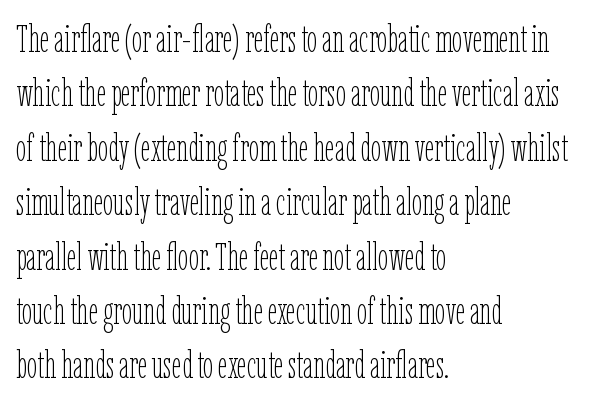
{"italic": "no", "bold": "no", "weight": "thin", "width": "condensed", "stroke_contrast": "low", "x_height": "medium", "monospaced": "no", "underline": "no", "align": "left", "line_spacing": "normal", "line_spacing_ratio": 1.47, "letter_spacing": "normal", "letter_spacing_em": 0.0, "glyph_px": 37}
